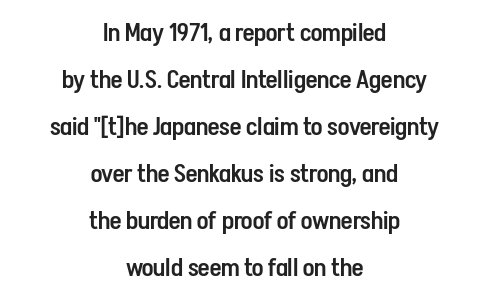
Q: Is the text bold? A: Semi-bold.
Q: Is the text italic (slanted)? A: No, it is upright.
Q: Is the text underlined? A: No.
Q: How is the paragraph aligned? A: Centered.
Q: Is the spacing between letters normal or unusually wide? A: Normal.
